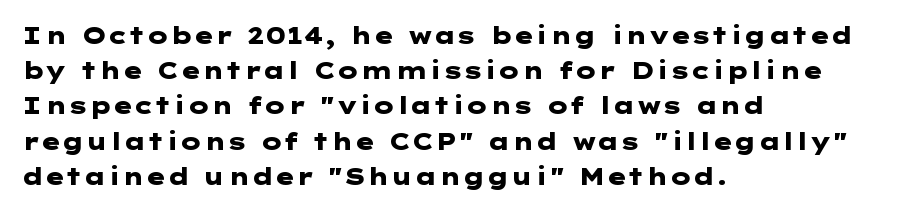
The image shows 23 px bold type, upright; set left-aligned, normal line spacing (1.53x), normal letter spacing, not underlined.
